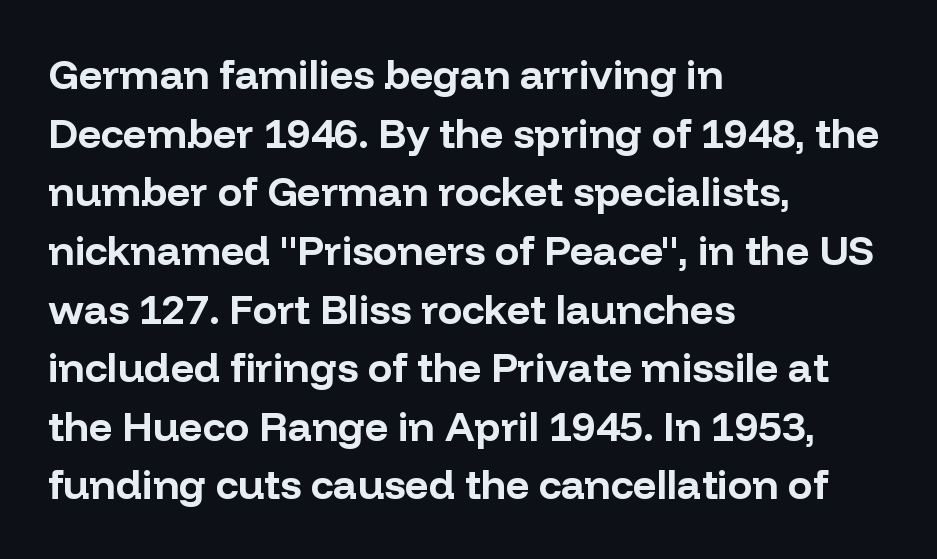
How heavy is the stroke? Heavy — this is a bold. Notice how descenders clear the ascenders below comfortably — that's standard leading. Each letter keeps its own natural width here, so spacing adapts to shape. Short and long lines alike share a common starting point at left.
